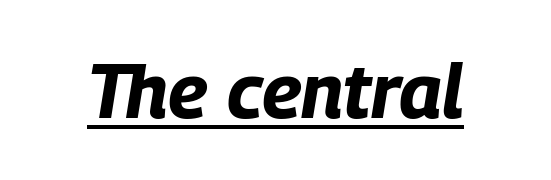
{"italic": "yes", "lean": "right", "slant_degrees": 9, "bold": "yes", "weight": "bold", "width": "condensed", "stroke_contrast": "low", "x_height": "large", "monospaced": "no", "underline": "yes", "letter_spacing": "normal", "letter_spacing_em": 0.0, "glyph_px": 76}
